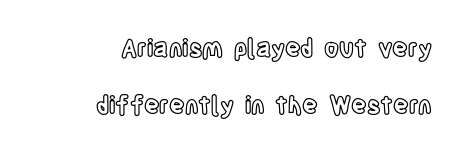
{"italic": "no", "underline": "no", "align": "right", "line_spacing": "loose", "line_spacing_ratio": 2.37, "letter_spacing": "normal", "letter_spacing_em": 0.0, "glyph_px": 24}
